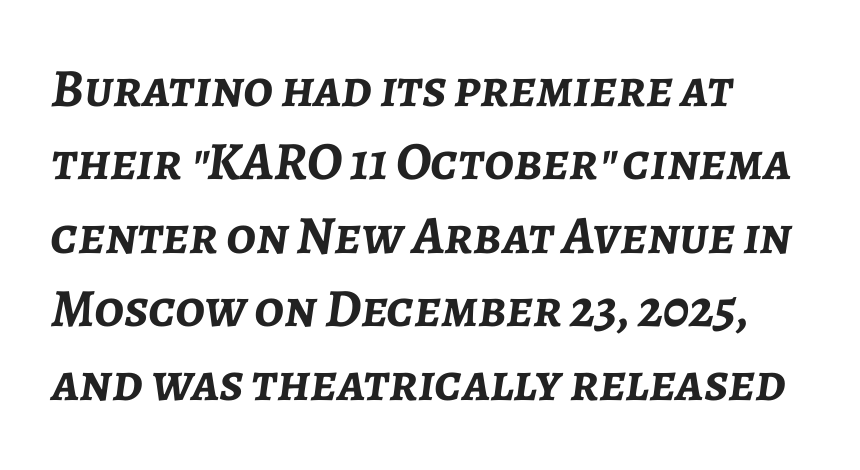
The image shows 54 px semibold type, italic (leaning right); set left-aligned, normal line spacing (1.36x), normal letter spacing, not underlined; low stroke contrast and a medium x-height.
